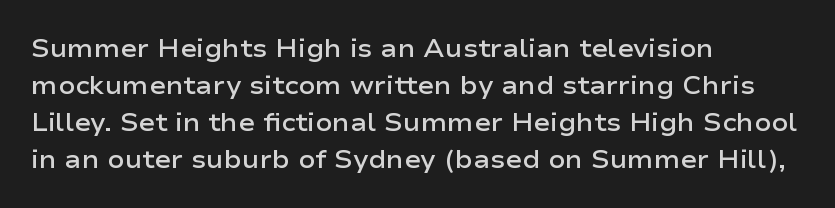
Posture: upright roman. The string is rendered with underlining switched off. Layout note: lines flush left. The line texture is even and compact thanks to regular tracking.
